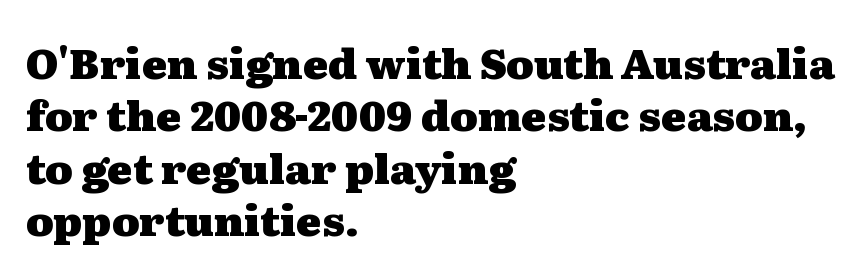
Q: Is the text bold? A: Yes.
Q: Is the text italic (slanted)? A: No, it is upright.
Q: Is the typeface a serif or a sans-serif typeface? A: Serif.
Q: Is the text underlined? A: No.
Q: How is the paragraph aligned? A: Left-aligned.
Q: Is the spacing between letters normal or unusually wide? A: Normal.
Q: Is the spacing between lines tight, normal or loose? A: Normal.
Q: Width (condensed, normal, or wide)? A: Wide.
Q: Stroke contrast? A: Medium.
Q: x-height? A: Medium.
Q: Monospaced? A: No.
